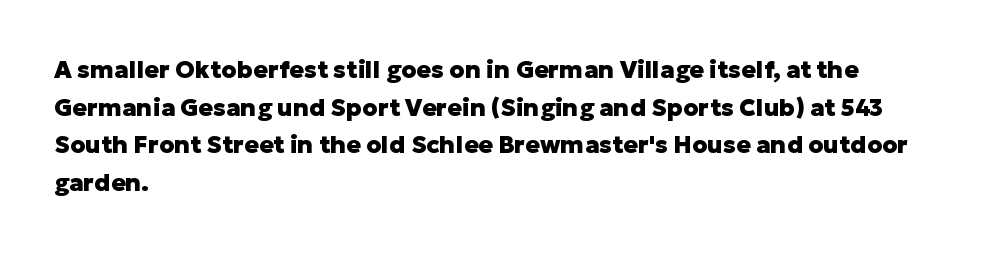
{"italic": "no", "bold": "yes", "underline": "no", "align": "left", "line_spacing": "normal", "line_spacing_ratio": 1.57, "letter_spacing": "normal", "letter_spacing_em": 0.0, "glyph_px": 24}
